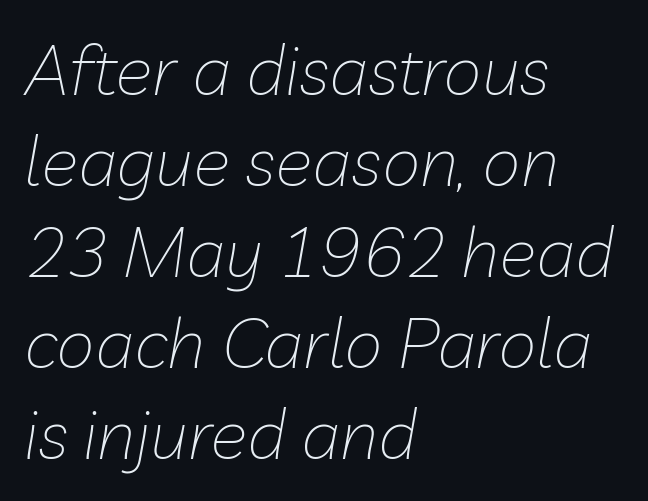
The image shows 70 px thin type, italic (leaning right); set left-aligned, normal line spacing (1.3x), normal letter spacing, not underlined; low stroke contrast and a medium x-height.
